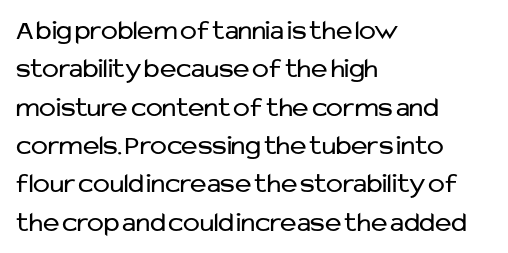
The image shows 28 px regular-weight sans-serif type, upright; set left-aligned, normal line spacing (1.37x), normal letter spacing, not underlined; low stroke contrast and a medium x-height.
